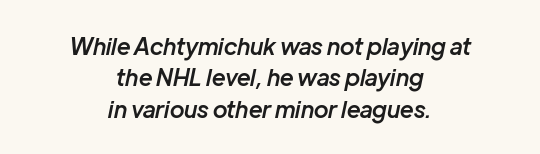
Summary of vertical rhythm: regular, with standard interline spacing. How heavy is the stroke? Medium-heavy — a semibold, shy of bold. Words appear dense and cohesive because spacing is normal. Check the space under the baseline: it is left empty. Teacher's note: observe the equal gaps on both sides — that is centered alignment.
